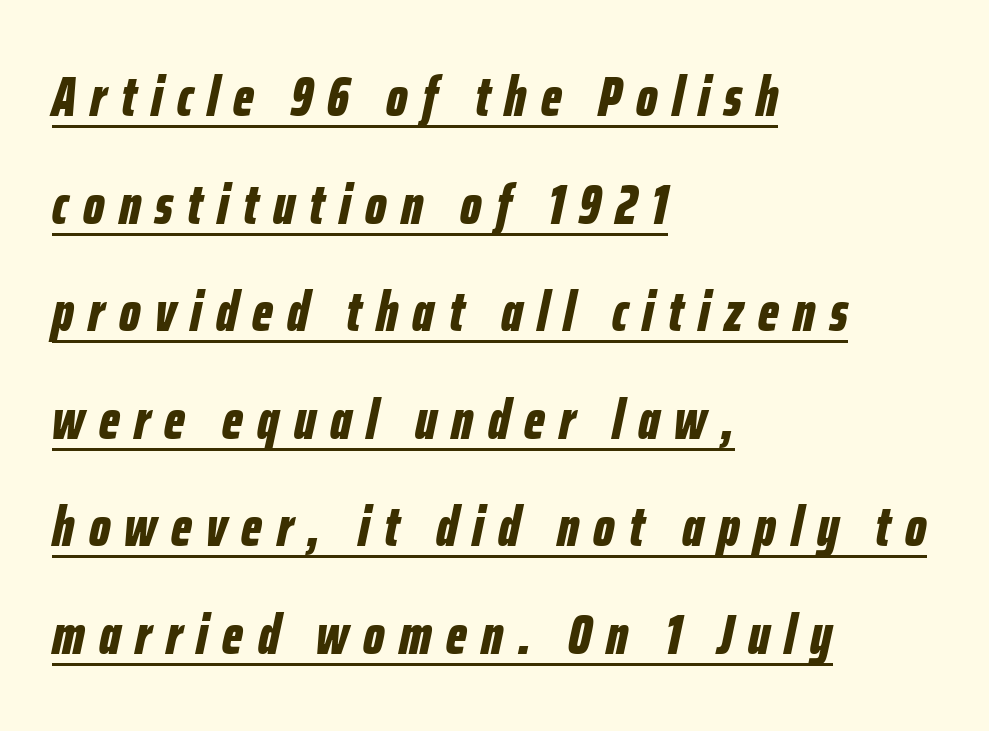
Like a heading marked for emphasis, these lines bear an underscore. Reading down the column, the eye jumps a long way to each next line. These words are printed bold, with thick strokes throughout. Someone cranked the tracking dial way up on this one. Varying glyph widths throughout — classic text-font behaviour.
